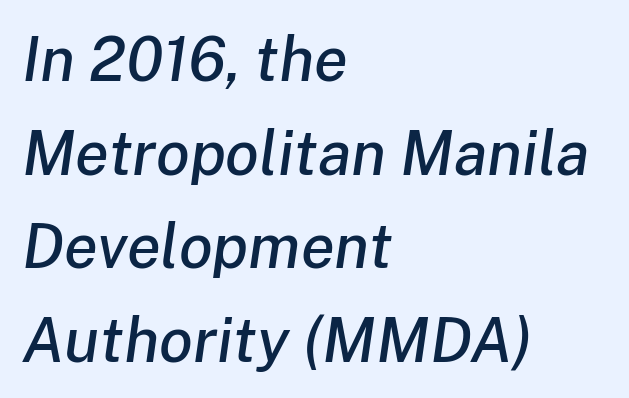
Q: Is the text italic (slanted)? A: Yes, it leans right by about 8 degrees.
Q: Is the text underlined? A: No.
Q: How is the paragraph aligned? A: Left-aligned.
Q: Is the spacing between letters normal or unusually wide? A: Normal.
Q: Is the spacing between lines tight, normal or loose? A: Normal.
Q: Width (condensed, normal, or wide)? A: Normal.
Q: Stroke contrast? A: Low.
Q: x-height? A: Medium.
Q: Monospaced? A: No.
